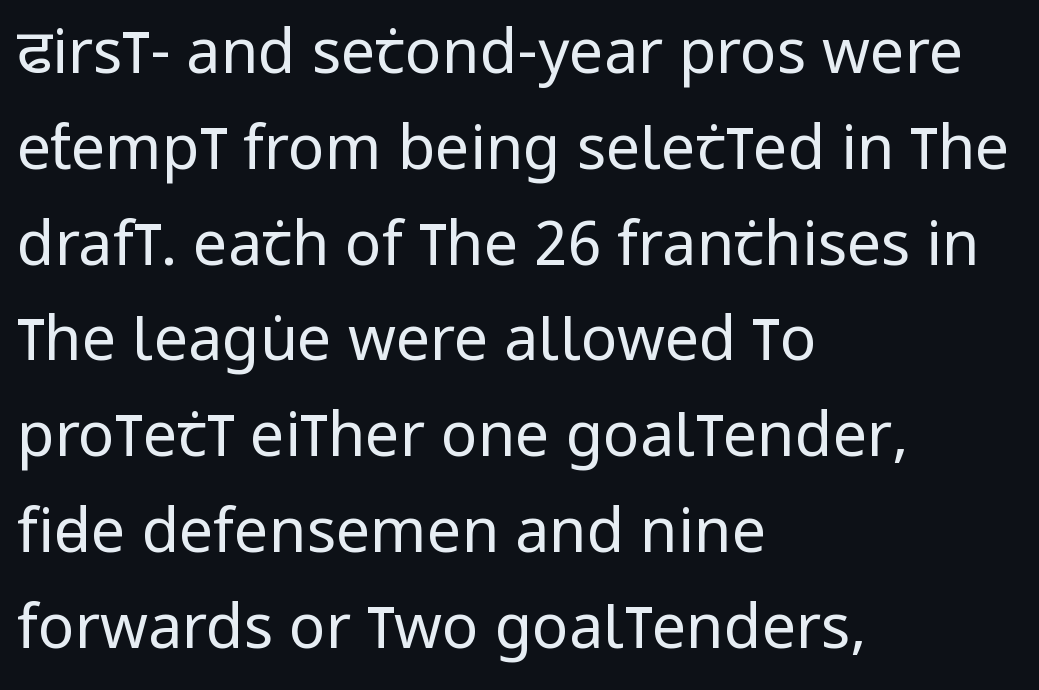
The lines sit at an ordinary, default distance from one another. Bare-footed words on every line. No feet cap the strokes, marking this as sans-serif type. The passage shown is not bold in any degree. Each line starts at the same left margin while the right side varies.
